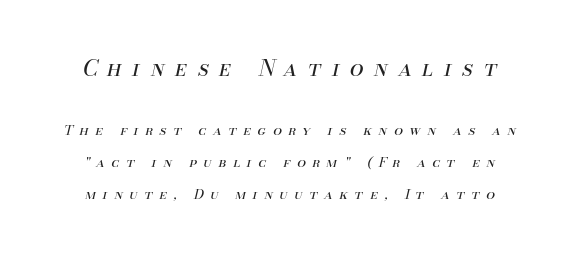
Q: Is the text bold? A: No.
Q: Is the text italic (slanted)? A: Yes, it leans right by about 13 degrees.
Q: Is the text underlined? A: No.
Q: Is the spacing between letters normal or unusually wide? A: Unusually wide.
Q: Is the spacing between lines tight, normal or loose? A: Loose.
Q: Which block of text is set in a larger size, the first (top) or the second (bottom)? A: The first (top) one.
